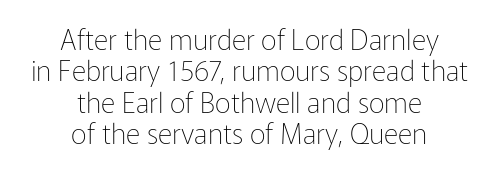
Designer's note — italics off, roman on. Think standard paragraph weight, or any step lighter than that. The typeface chosen for these lines omits serifs. Horizontal bands of white between lines are thin slivers. Beneath every word, the page is bare. The rendering keeps characters at their native spacing.
